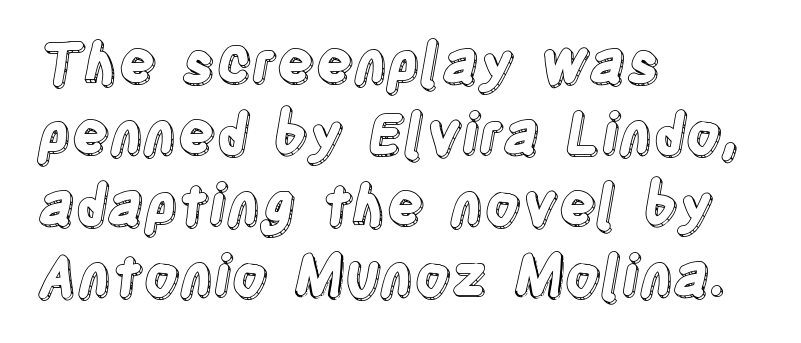
The image shows 56 px condensed type; set left-aligned, normal line spacing (1.27x), normal letter spacing, not underlined; a large x-height.
